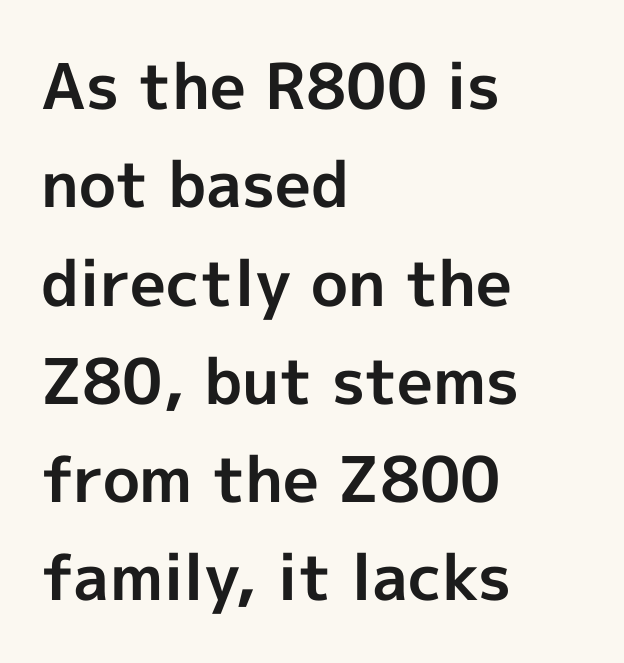
{"serif": "no", "italic": "no", "bold": "yes", "weight": "bold", "width": "normal", "x_height": "medium", "monospaced": "no", "underline": "no", "align": "left", "line_spacing": "normal", "line_spacing_ratio": 1.56, "letter_spacing": "normal", "letter_spacing_em": 0.0, "glyph_px": 63}
